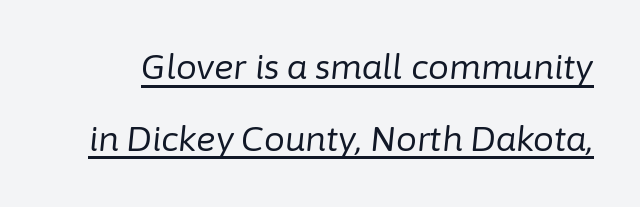
Q: Is the text bold? A: No.
Q: Is the text italic (slanted)? A: Yes, it leans right by about 6 degrees.
Q: Is the text underlined? A: Yes.
Q: Is the spacing between letters normal or unusually wide? A: Normal.
Q: Is the spacing between lines tight, normal or loose? A: Loose.
Q: Width (condensed, normal, or wide)? A: Normal.
Q: Stroke contrast? A: Low.
Q: x-height? A: Medium.
Q: Monospaced? A: No.
